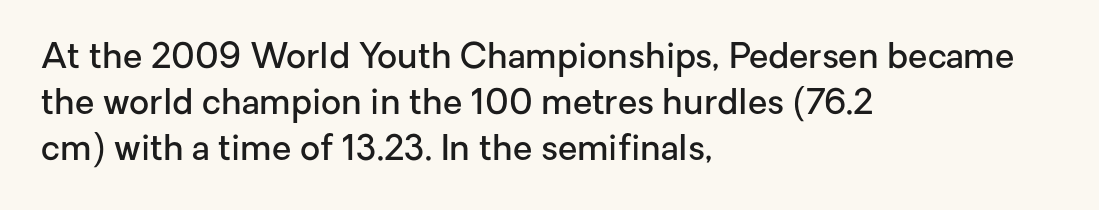
Which margin do the lines hug? The left one — the right edge is uneven. The passage shown has conventional tracking throughout. The letters stand straight up with perfectly vertical stems. As a designer I'd log this as weight 600, semibold. Spacing verdict: proportional, widths tailored to each character. The rows are spaced the way most documents space them.
